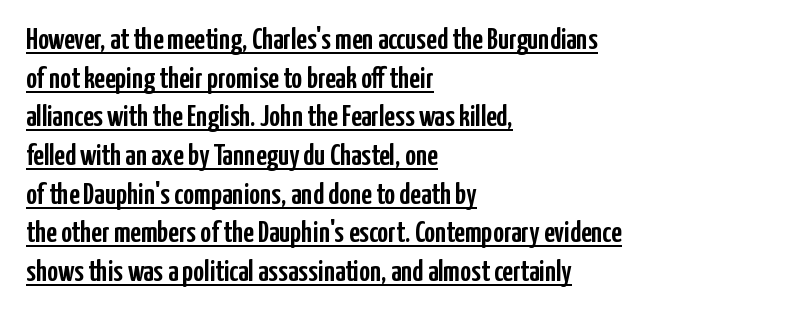
The image shows 30 px condensed sans-serif type, upright; set left-aligned, normal line spacing (1.29x), normal letter spacing, underlined; low stroke contrast and a medium x-height.
